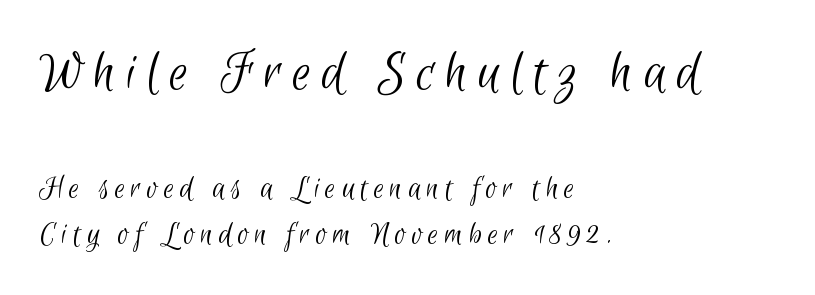
{"serif": "no", "bold": "no", "weight": "light", "width": "condensed", "stroke_contrast": "low", "x_height": "small", "monospaced": "no", "underline": "no", "align": "left", "line_spacing": "normal", "line_spacing_ratio": 1.36, "larger_block": "first", "size_ratio": 1.76, "glyph_px": 60}
